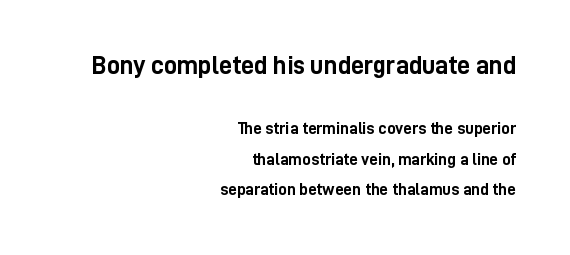
{"italic": "no", "bold": "yes", "underline": "no", "align": "right", "line_spacing_ratio": 1.79, "letter_spacing": "normal", "letter_spacing_em": 0.0, "larger_block": "first", "size_ratio": 1.53, "glyph_px": 26}
